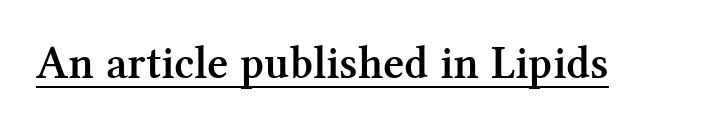
Words appear dense and cohesive because spacing is normal. The string is rendered with underlining switched on. Notice the strokes are somewhat thickened but not fully heavy: this is a semibold. Small tapered or slab feet sit at the stroke ends, so this counts as serif. The lettering holds an erect, upright posture throughout. Each letter keeps its own natural width here, so spacing adapts to shape.
